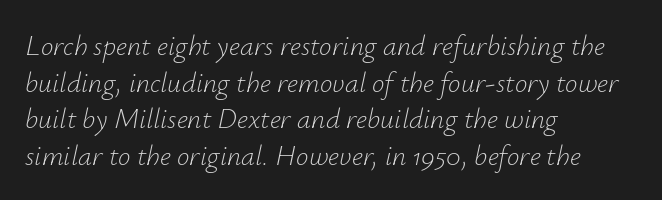
Q: Is the text bold? A: No.
Q: Is the text italic (slanted)? A: Yes, it leans right by about 12 degrees.
Q: Is the text underlined? A: No.
Q: How is the paragraph aligned? A: Left-aligned.
Q: Is the spacing between letters normal or unusually wide? A: Normal.
Q: Is the spacing between lines tight, normal or loose? A: Normal.
Q: Width (condensed, normal, or wide)? A: Normal.
Q: Stroke contrast? A: Low.
Q: x-height? A: Small.
Q: Monospaced? A: No.
